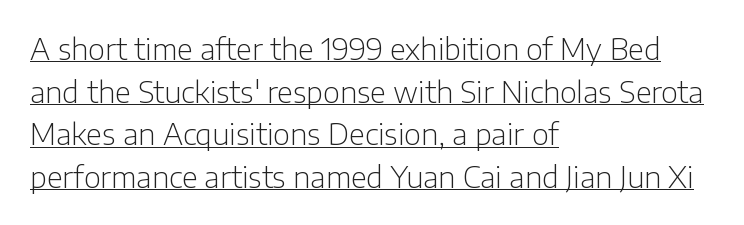
The image shows 29 px light sans-serif type, upright; set left-aligned, normal line spacing (1.47x), normal letter spacing, underlined; low stroke contrast and a medium x-height.
